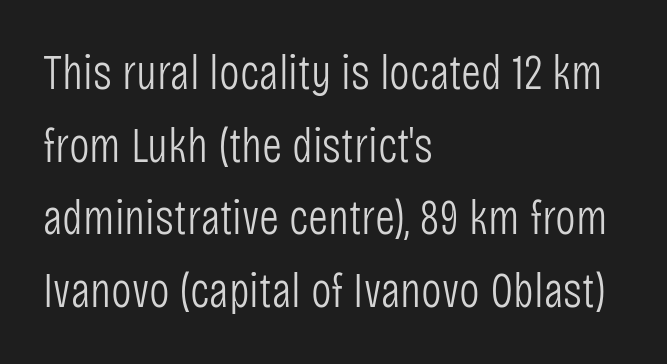
The image shows 49 px light, condensed sans-serif type, upright; set left-aligned, normal line spacing (1.48x), normal letter spacing, not underlined; low stroke contrast and a large x-height.
